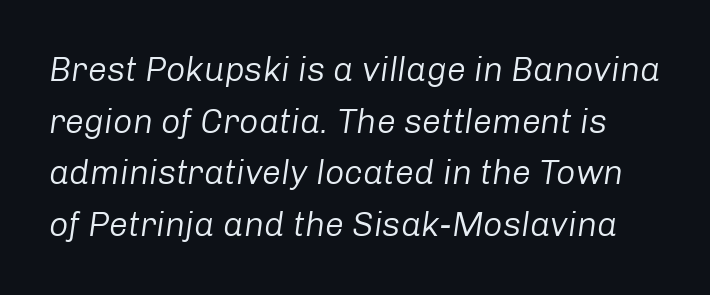
Bold? No — there's no thickening of the strokes. Type without underlining. Tracking value appears to be zero — textbook default spacing. The passage shown is typed in a proportional face where columns would drift.
